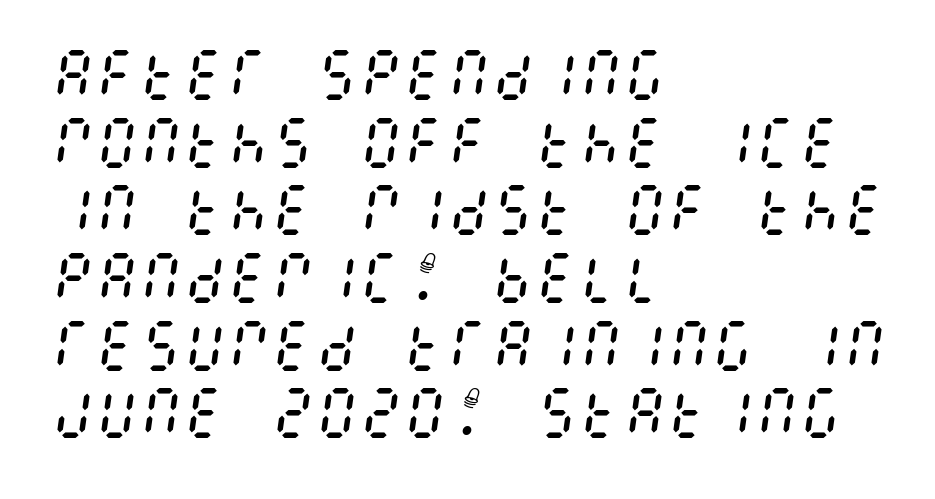
The image shows 55 px regular-weight, condensed type, italic (leaning right); set left-aligned, line spacing 1.23x, normal letter spacing, not underlined; medium stroke contrast and a large x-height.
